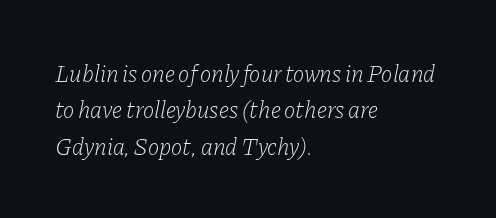
{"italic": "yes", "lean": "right", "slant_degrees": 11, "bold": "no", "underline": "no", "align": "left", "line_spacing": "normal", "line_spacing_ratio": 1.52, "letter_spacing": "normal", "letter_spacing_em": 0.0, "glyph_px": 24}
